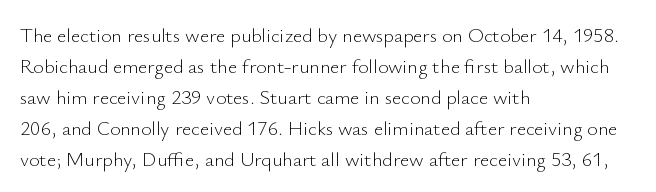
The face looks like a standard text weight, possibly lighter. The type is set solid horizontally, with unmodified tracking. The lettering stays uniformly vertical, giving the passage a roman look. Leading: standard. Casual observation: everything's shoved over to the left.
